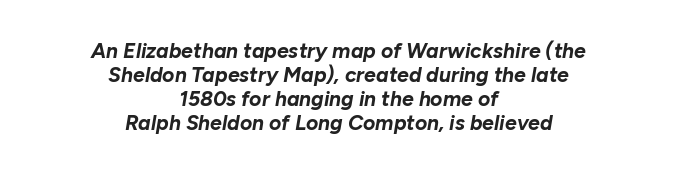
{"italic": "yes", "lean": "right", "slant_degrees": 10, "bold": "yes", "underline": "no", "align": "center", "line_spacing": "tight", "line_spacing_ratio": 1.14, "letter_spacing": "normal", "letter_spacing_em": 0.0, "glyph_px": 21}
